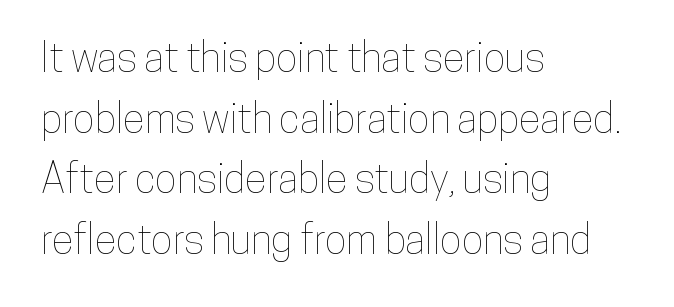
The image shows 41 px condensed type, upright; set left-aligned, normal line spacing (1.48x), normal letter spacing, not underlined; low stroke contrast and a medium x-height.
